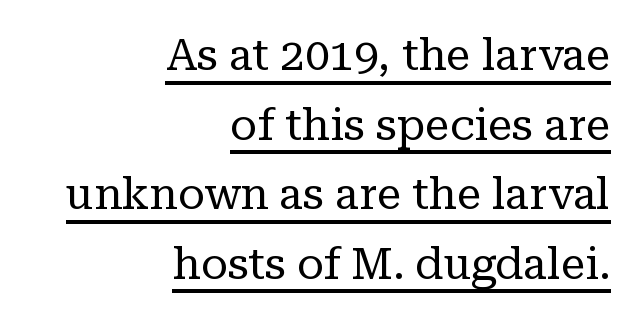
Q: Is the text bold? A: No.
Q: Is the text italic (slanted)? A: No, it is upright.
Q: Is the typeface a serif or a sans-serif typeface? A: Serif.
Q: Is the text underlined? A: Yes.
Q: How is the paragraph aligned? A: Right-aligned.
Q: Is the spacing between letters normal or unusually wide? A: Normal.
Q: Is the spacing between lines tight, normal or loose? A: Normal.
Q: Width (condensed, normal, or wide)? A: Normal.
Q: Stroke contrast? A: Low.
Q: x-height? A: Medium.
Q: Monospaced? A: No.
